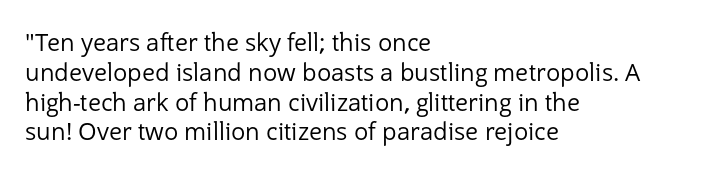
If you drew a line through each stem, it would be perfectly vertical. Tracking value appears to be zero — textbook default spacing. The rag falls on the right side of this text block. The face looks like a standard text weight, possibly lighter. The string is rendered with underlining switched off.
